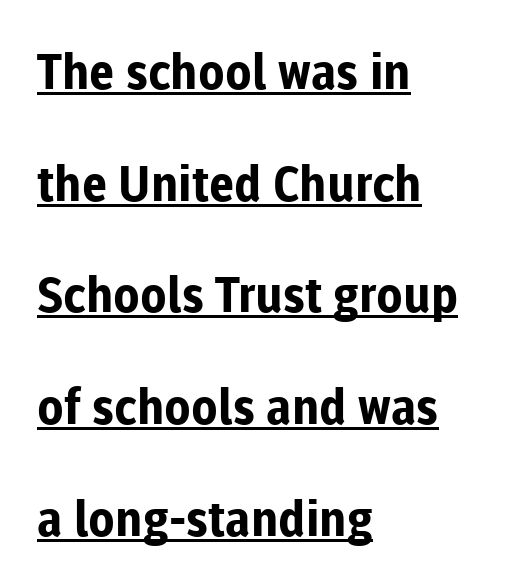
{"serif": "no", "italic": "no", "bold": "yes", "weight": "bold", "width": "normal", "stroke_contrast": "low", "x_height": "medium", "monospaced": "no", "underline": "yes", "align": "left", "line_spacing": "loose", "line_spacing_ratio": 2.28, "letter_spacing": "normal", "letter_spacing_em": 0.0, "glyph_px": 49}
